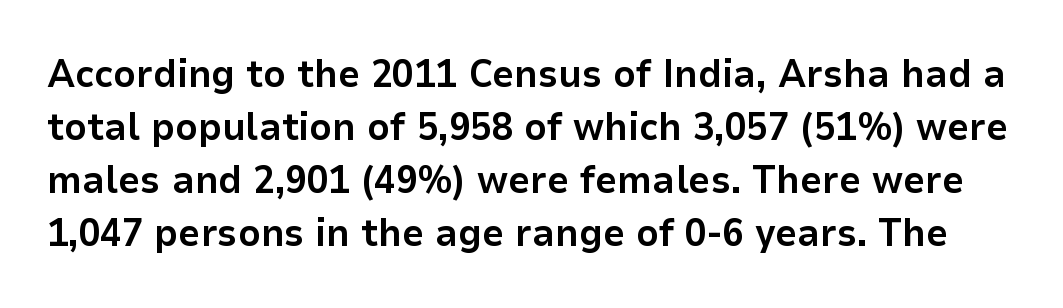
The image shows 39 px bold sans-serif type, upright; set normal line spacing (1.36x), normal letter spacing, not underlined; low stroke contrast and a medium x-height.
